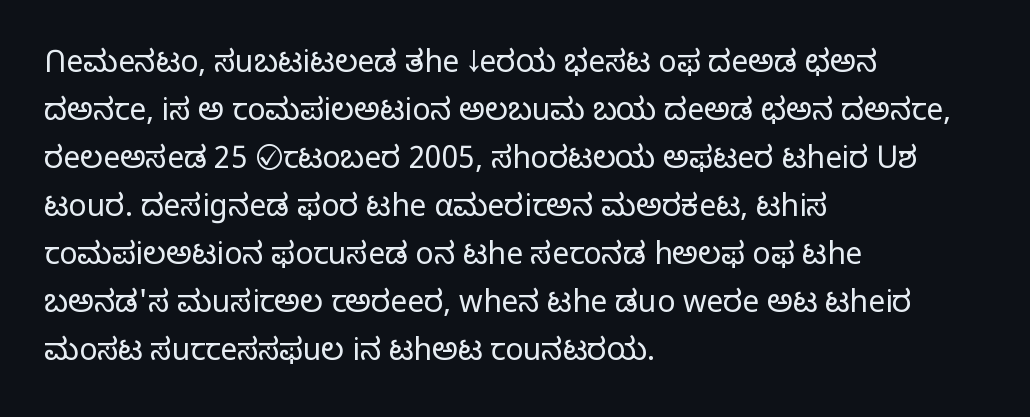
{"serif": "no", "italic": "no", "bold": "no", "weight": "light", "width": "normal", "stroke_contrast": "low", "x_height": "medium", "monospaced": "no", "underline": "no", "align": "left", "line_spacing": "normal", "line_spacing_ratio": 1.6, "letter_spacing": "normal", "letter_spacing_em": 0.0, "glyph_px": 30}
